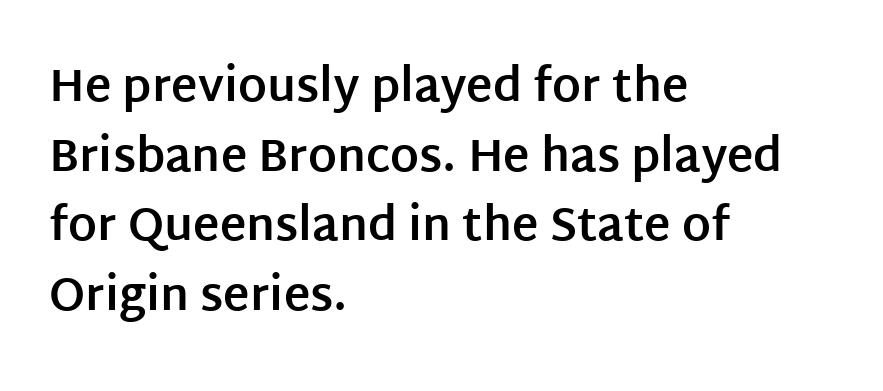
{"serif": "no", "italic": "no", "bold": "yes", "weight": "bold", "width": "normal", "stroke_contrast": "low", "x_height": "large", "monospaced": "no", "underline": "no", "align": "left", "line_spacing": "normal", "line_spacing_ratio": 1.55, "letter_spacing": "normal", "letter_spacing_em": 0.0, "glyph_px": 45}
